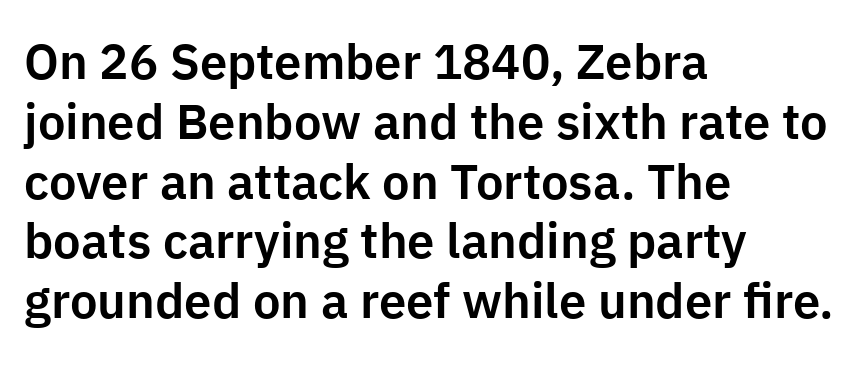
Q: Is the text italic (slanted)? A: No, it is upright.
Q: Is the typeface a serif or a sans-serif typeface? A: Sans-serif.
Q: Is the text underlined? A: No.
Q: How is the paragraph aligned? A: Left-aligned.
Q: Is the spacing between letters normal or unusually wide? A: Normal.
Q: Width (condensed, normal, or wide)? A: Normal.
Q: Stroke contrast? A: Low.
Q: x-height? A: Medium.
Q: Monospaced? A: No.
